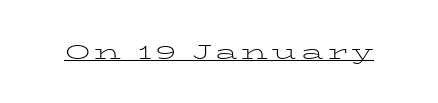
The image shows 21 px text type, upright; set unusually wide letter spacing (+0.2 em), underlined.
